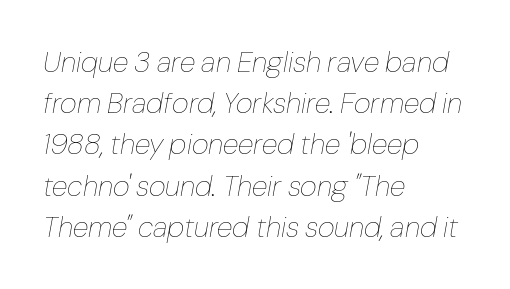
Character widths vary here, with narrow letters taking less room than wide ones. Which margin do the lines hug? The left one — the right edge is uneven. The line texture is even and compact thanks to regular tracking. A typesetter would mark this as italic. The passage shown is not underscored anywhere.
